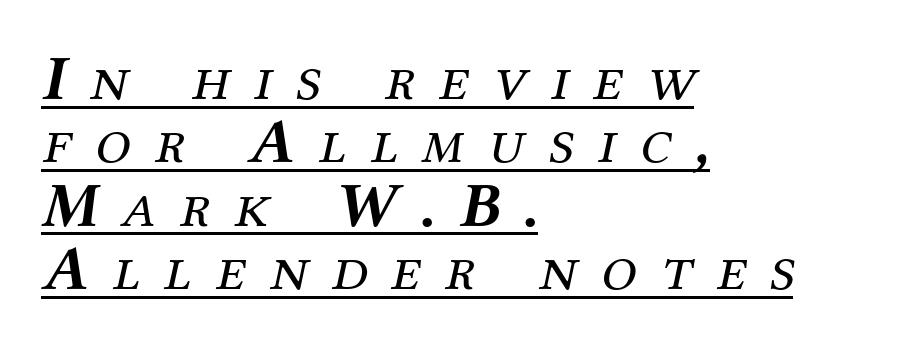
The image shows 64 px regular-weight serif type, italic (leaning right); set left-aligned, tight line spacing (0.99x), unusually wide letter spacing (+0.38 em), underlined; medium stroke contrast and a medium x-height.
